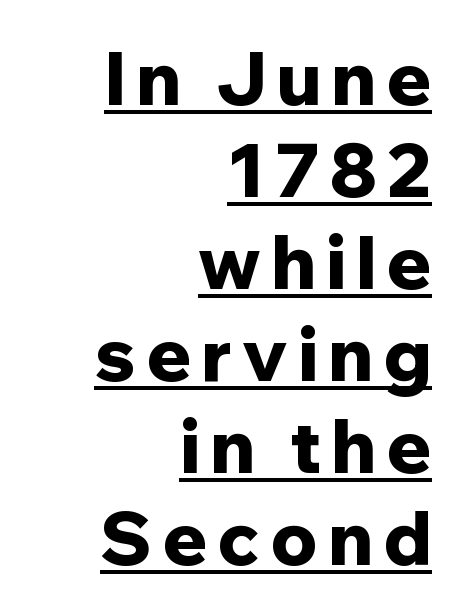
Q: Is the text bold? A: Yes.
Q: Is the text italic (slanted)? A: No, it is upright.
Q: Is the typeface a serif or a sans-serif typeface? A: Sans-serif.
Q: Is the text underlined? A: Yes.
Q: How is the paragraph aligned? A: Right-aligned.
Q: Is the spacing between lines tight, normal or loose? A: Normal.
Q: Width (condensed, normal, or wide)? A: Normal.
Q: Stroke contrast? A: Low.
Q: x-height? A: Medium.
Q: Monospaced? A: No.
